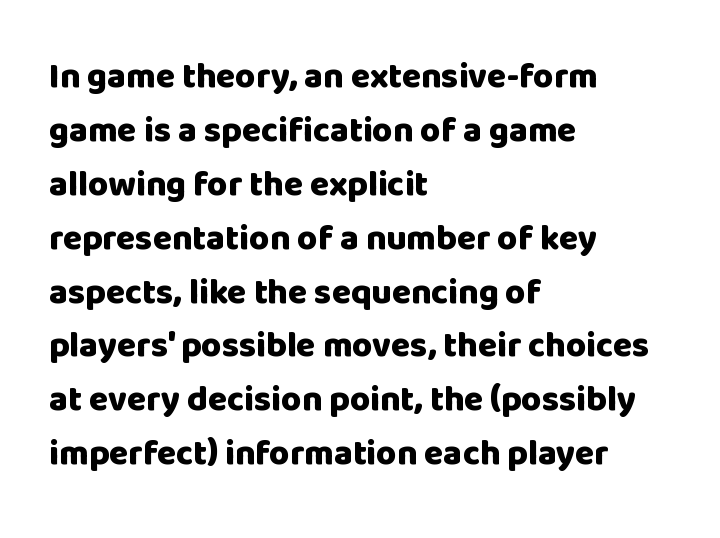
These lines are rendered in a variable-pitch font. Strong, thick strokes mark this as bold type. Compared with typical paragraphs, the rows here are spaced about the same. Words float on clear page, feet unadorned.
